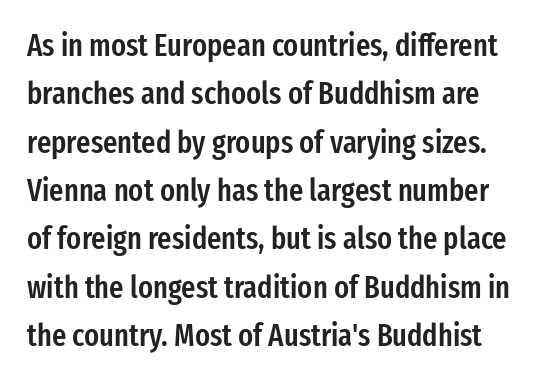
{"serif": "no", "italic": "no", "bold": "semi", "weight": "semibold", "width": "condensed", "stroke_contrast": "low", "x_height": "medium", "monospaced": "no", "underline": "no", "line_spacing": "normal", "line_spacing_ratio": 1.56, "letter_spacing": "normal", "letter_spacing_em": 0.0, "glyph_px": 31}
